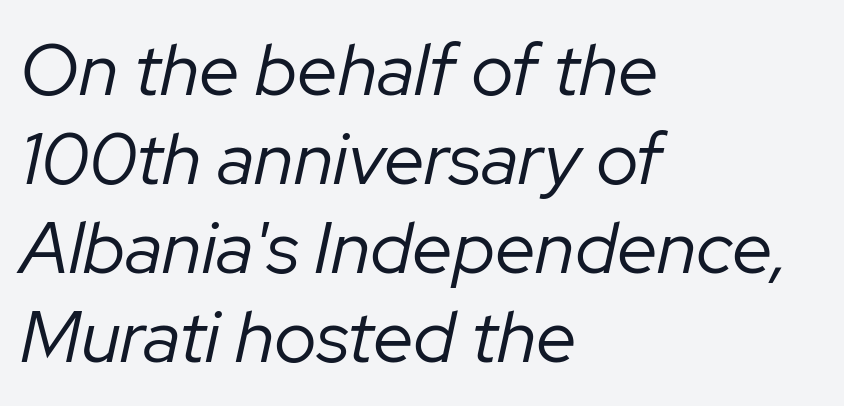
{"italic": "yes", "lean": "right", "slant_degrees": 12, "bold": "no", "weight": "regular", "width": "normal", "stroke_contrast": "low", "x_height": "medium", "monospaced": "no", "underline": "no", "align": "left", "line_spacing_ratio": 1.22, "letter_spacing": "normal", "letter_spacing_em": 0.0, "glyph_px": 73}
